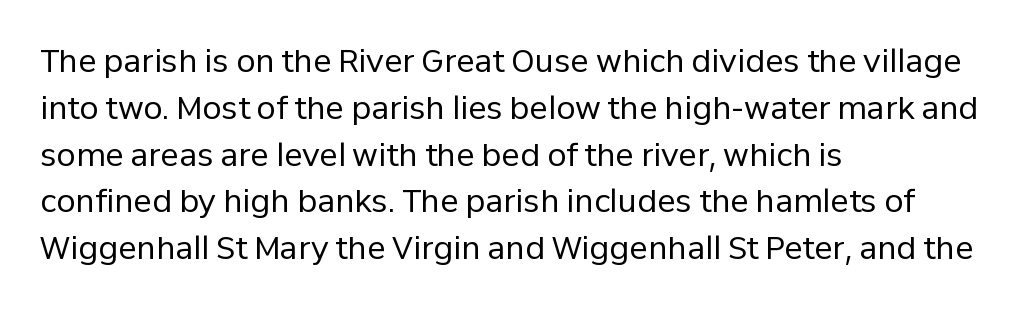
{"serif": "no", "italic": "no", "bold": "no", "weight": "regular", "width": "normal", "stroke_contrast": "low", "x_height": "medium", "monospaced": "no", "underline": "no", "align": "left", "line_spacing": "normal", "line_spacing_ratio": 1.51, "letter_spacing": "normal", "letter_spacing_em": 0.0, "glyph_px": 31}
